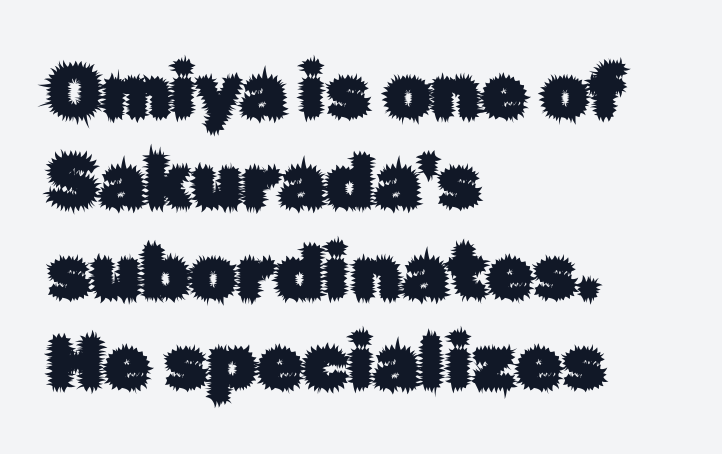
The image shows 74 px sans-serif type, upright; set left-aligned, line spacing 1.22x, normal letter spacing, not underlined; low stroke contrast and a medium x-height.
